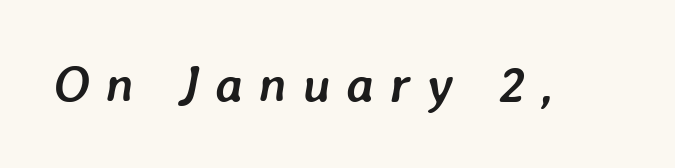
Q: Is the text bold? A: Yes.
Q: Is the text italic (slanted)? A: Yes, it leans right by about 7 degrees.
Q: Is the text underlined? A: No.
Q: Is the spacing between letters normal or unusually wide? A: Unusually wide.
Q: Width (condensed, normal, or wide)? A: Normal.
Q: Stroke contrast? A: Low.
Q: x-height? A: Medium.
Q: Monospaced? A: No.
